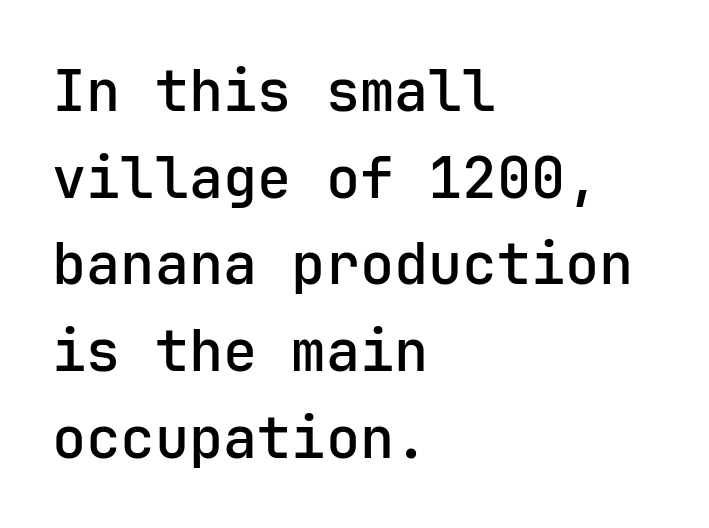
Each glyph is drawn with semibold strokes, heavier than normal yet not fully bold. Designer's note — italics off, roman on. Serif or sans? Sans — the stroke terminals are bare. What's the leading like? Ordinary, nothing unusual. Has an underline been added? It has not. Letter spacing: default.
